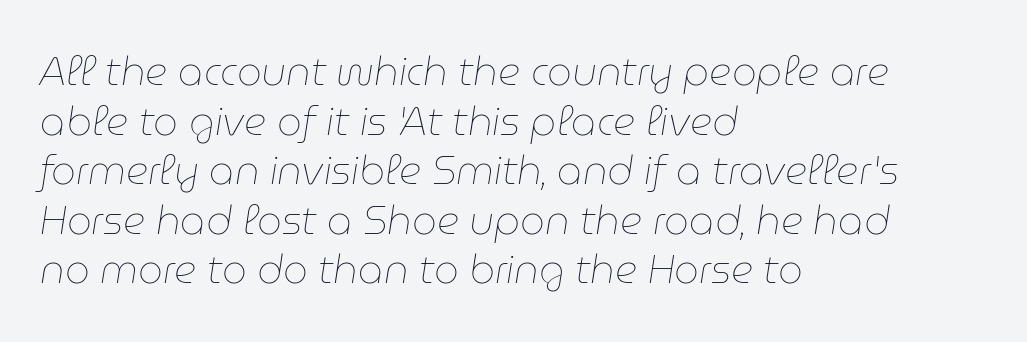
{"italic": "yes", "lean": "right", "slant_degrees": 9, "bold": "no", "weight": "thin", "width": "normal", "stroke_contrast": "low", "x_height": "medium", "monospaced": "no", "underline": "no", "align": "left", "line_spacing": "normal", "line_spacing_ratio": 1.27, "letter_spacing": "normal", "letter_spacing_em": 0.0, "glyph_px": 39}
